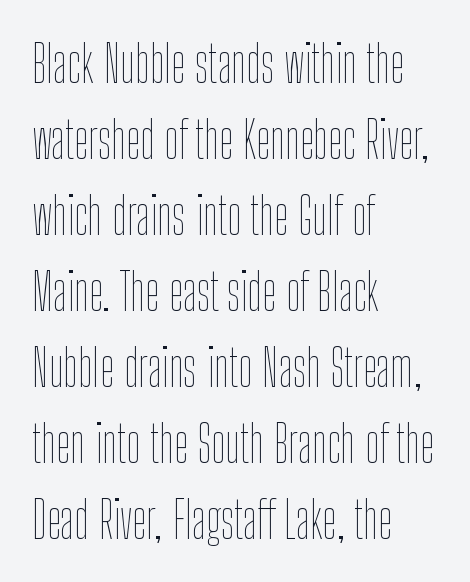
The image shows 51 px thin, condensed type, upright; set left-aligned, normal line spacing (1.49x), normal letter spacing, not underlined; low stroke contrast and a medium x-height.
